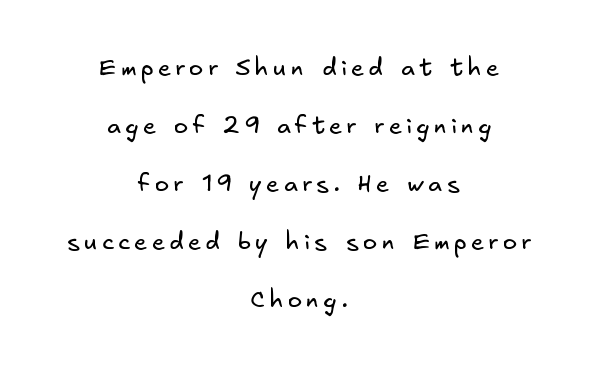
{"bold": "no", "underline": "no", "align": "center", "line_spacing": "loose", "line_spacing_ratio": 2.42, "glyph_px": 24}
